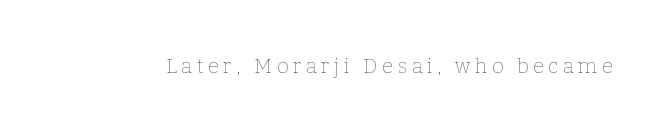
Quick note: not italic, upright. On a weight scale, this lands at 450 or below. This rendering widens character spacing well past its baseline value. Only glyphs here, with clear space below each row.
